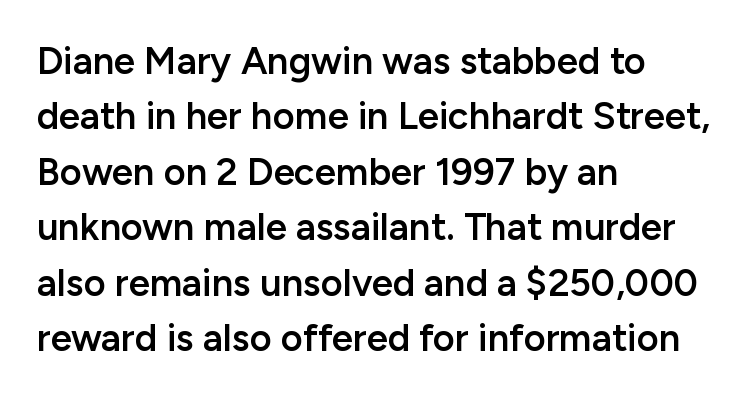
The image shows 38 px semibold sans-serif type, upright; set left-aligned, normal line spacing (1.46x), normal letter spacing, not underlined; low stroke contrast and a medium x-height.
